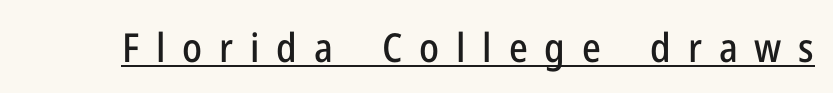
Q: Is the text italic (slanted)? A: No, it is upright.
Q: Is the typeface a serif or a sans-serif typeface? A: Sans-serif.
Q: Is the text underlined? A: Yes.
Q: Is the spacing between letters normal or unusually wide? A: Unusually wide.
Q: Width (condensed, normal, or wide)? A: Condensed.
Q: Stroke contrast? A: Low.
Q: x-height? A: Medium.
Q: Monospaced? A: No.
